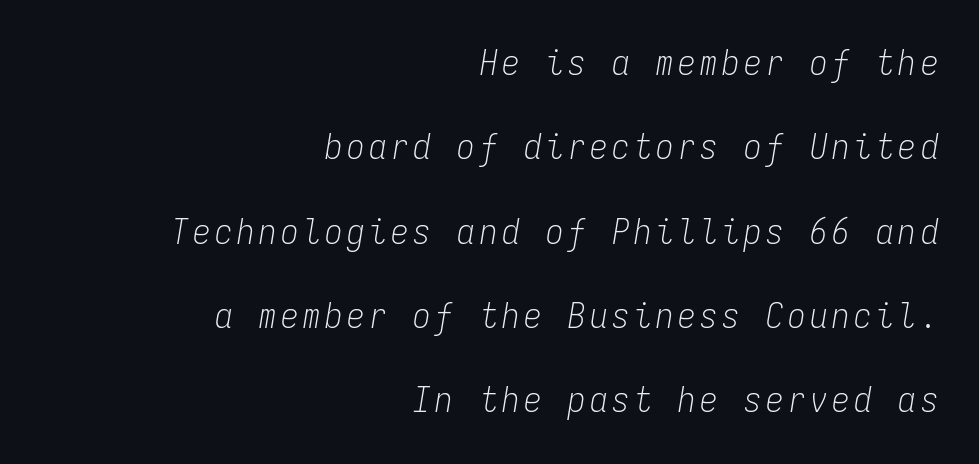
The image shows 35 px light, condensed type, italic (leaning right), monospaced; set right-aligned, loose line spacing (2.41x), not underlined; low stroke contrast and a medium x-height.
